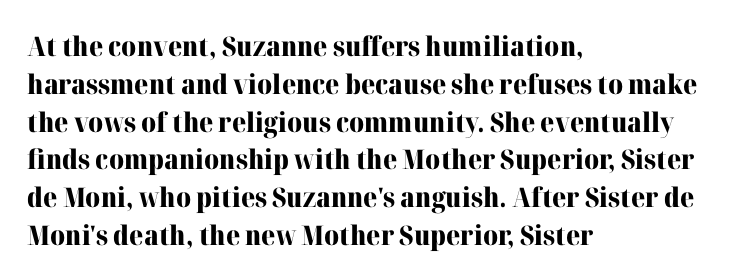
The image shows 27 px bold type, upright; set left-aligned, normal line spacing (1.4x), normal letter spacing, not underlined.
